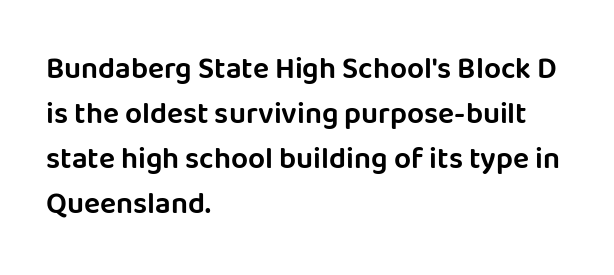
The image shows 30 px sans-serif type, upright; set left-aligned, normal line spacing (1.5x), normal letter spacing, not underlined; low stroke contrast and a large x-height.
